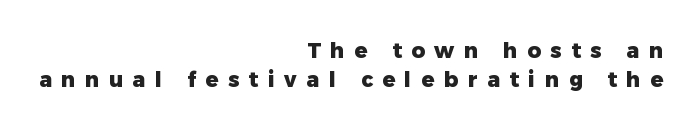
If you drew a line through each stem, it would be perfectly vertical. Students, note that the glyphs here are deliberately spaced far apart. In CSS terms this would be text-align: right. Bare-footed words on every line.
